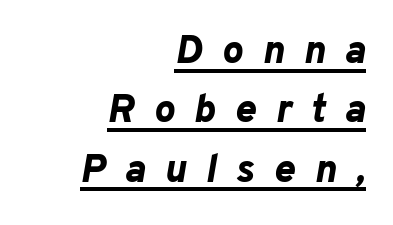
{"italic": "yes", "lean": "right", "slant_degrees": 10, "bold": "yes", "weight": "bold", "width": "normal", "stroke_contrast": "low", "x_height": "medium", "monospaced": "no", "underline": "yes", "align": "right", "line_spacing": "normal", "line_spacing_ratio": 1.52, "letter_spacing": "wide", "letter_spacing_em": 0.5, "glyph_px": 39}
